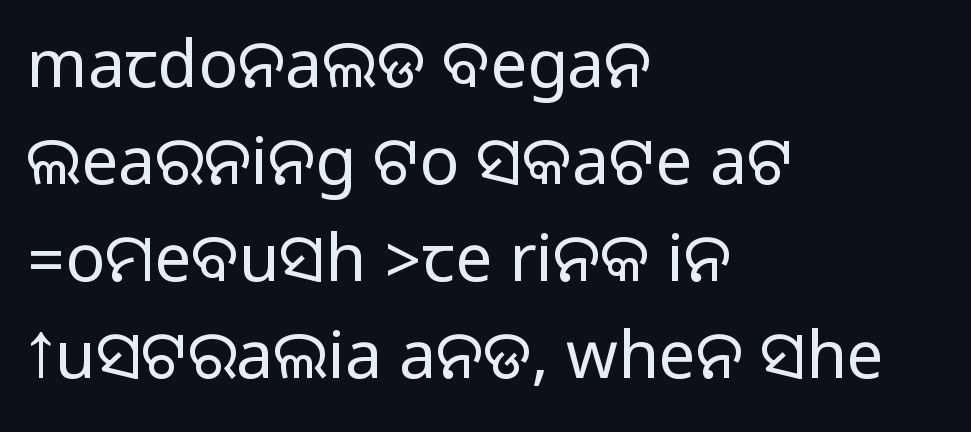
Designer's note — italics off, roman on. In terms of letterform style, serifs are entirely absent. Think of a printed novel: that variable character pitch is what you see here. The tracking reads as untouched default to a designer's eye. Line spacing here is normal. The passage is arranged the way most books set body copy — flush left.
